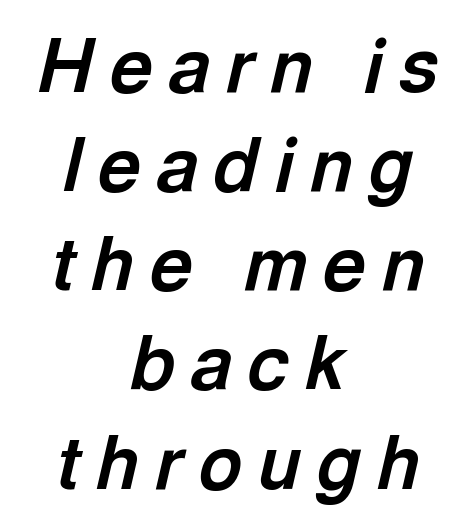
Caption: expanded tracking, letters set apart. Strokes here are thick enough to call this a true bold. Rows of type keep a routine distance in the vertical direction. The letters are slanted; this is an italic face. Beneath every word, the page is bare.
